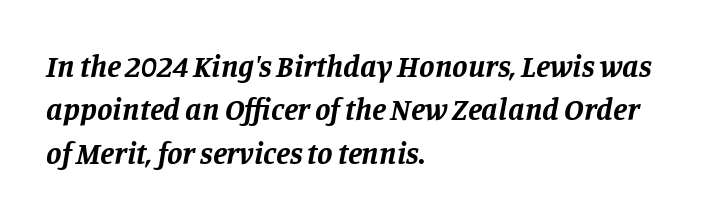
{"serif": "yes", "italic": "yes", "lean": "right", "slant_degrees": 11, "bold": "yes", "weight": "bold", "width": "normal", "stroke_contrast": "low", "x_height": "large", "monospaced": "no", "underline": "no", "align": "left", "line_spacing": "normal", "line_spacing_ratio": 1.4, "letter_spacing": "normal", "letter_spacing_em": 0.0, "glyph_px": 31}
